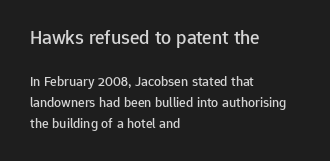
Q: Is the text italic (slanted)? A: No, it is upright.
Q: Is the text underlined? A: No.
Q: How is the paragraph aligned? A: Left-aligned.
Q: Is the spacing between letters normal or unusually wide? A: Normal.
Q: Is the spacing between lines tight, normal or loose? A: Normal.
Q: Which block of text is set in a larger size, the first (top) or the second (bottom)? A: The first (top) one.
